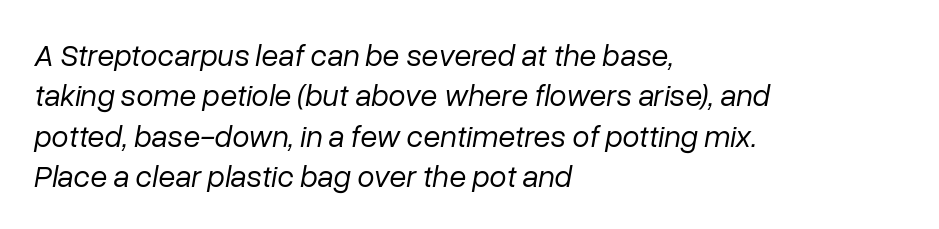
{"italic": "yes", "lean": "right", "slant_degrees": 10, "bold": "no", "weight": "regular", "width": "normal", "stroke_contrast": "low", "x_height": "medium", "monospaced": "no", "underline": "no", "align": "left", "line_spacing": "normal", "line_spacing_ratio": 1.3, "letter_spacing": "normal", "letter_spacing_em": 0.0, "glyph_px": 31}
